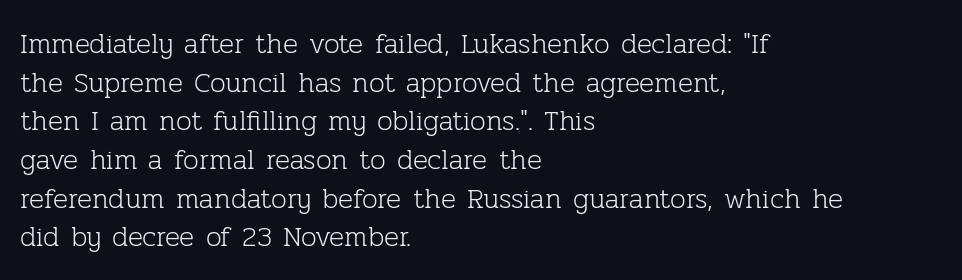
Q: Is the text bold? A: No.
Q: Is the text italic (slanted)? A: No, it is upright.
Q: Is the typeface a serif or a sans-serif typeface? A: Serif.
Q: Is the text underlined? A: No.
Q: How is the paragraph aligned? A: Left-aligned.
Q: Is the spacing between letters normal or unusually wide? A: Normal.
Q: Is the spacing between lines tight, normal or loose? A: Normal.
Q: Width (condensed, normal, or wide)? A: Normal.
Q: Stroke contrast? A: Low.
Q: x-height? A: Medium.
Q: Monospaced? A: No.
